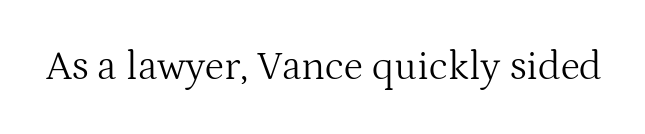
Regarding serifs, this sample has them. Posture: upright roman. Spacing verdict: proportional, widths tailored to each character. The type is set solid horizontally, with unmodified tracking.
